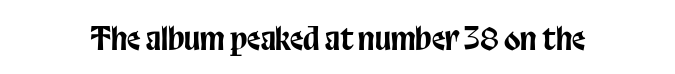
Italic: no, the glyphs are upright roman. You could not count columns in this text — the font is proportionally spaced. Between one letter and the next there's only the usual sliver of space. Type style note: lacks serifs.
